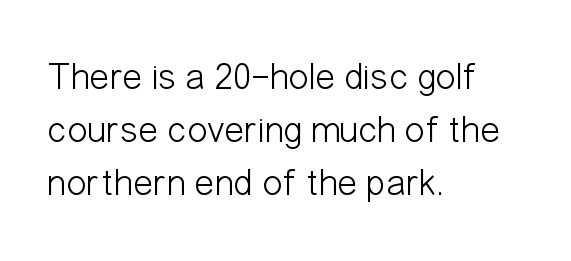
This rendering leaves character spacing at its baseline value. Each stroke keeps to a modest, everyday thickness or less. How would I describe the line gaps? Plain and ordinary. Quick note: underline off. The lines are quadded left.
